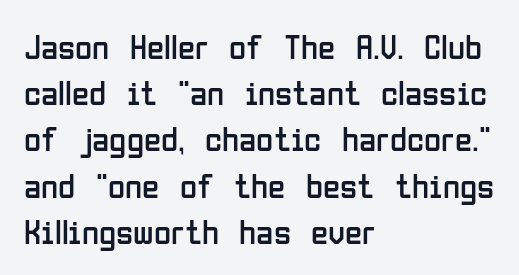
Descenders are the only things crossing below the line. Short and long lines alike share a common starting point at left. Between one letter and the next there's only the usual sliver of space. Notice how descenders clear the ascenders below comfortably — that's standard leading. Style check: upright.
